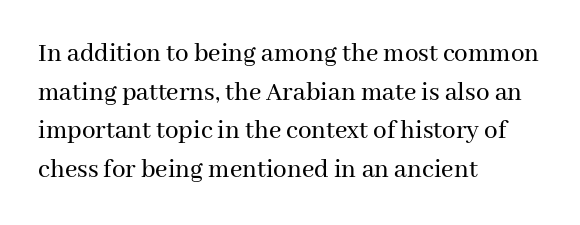
Tracking value appears to be zero — textbook default spacing. The font's upright variant was chosen for this text. Alignment: flush left. Rows of type keep a routine distance in the vertical direction. This rendering features lettering with no underline.
